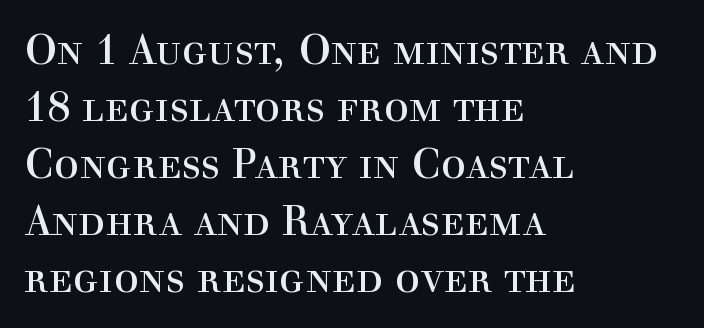
This sample has the flowing, uneven cadence of proportional lettering. Compared with typical body copy, the letter spacing here is the same. The lines are quadded left. If you drew a line through each stem, it would be perfectly vertical.
